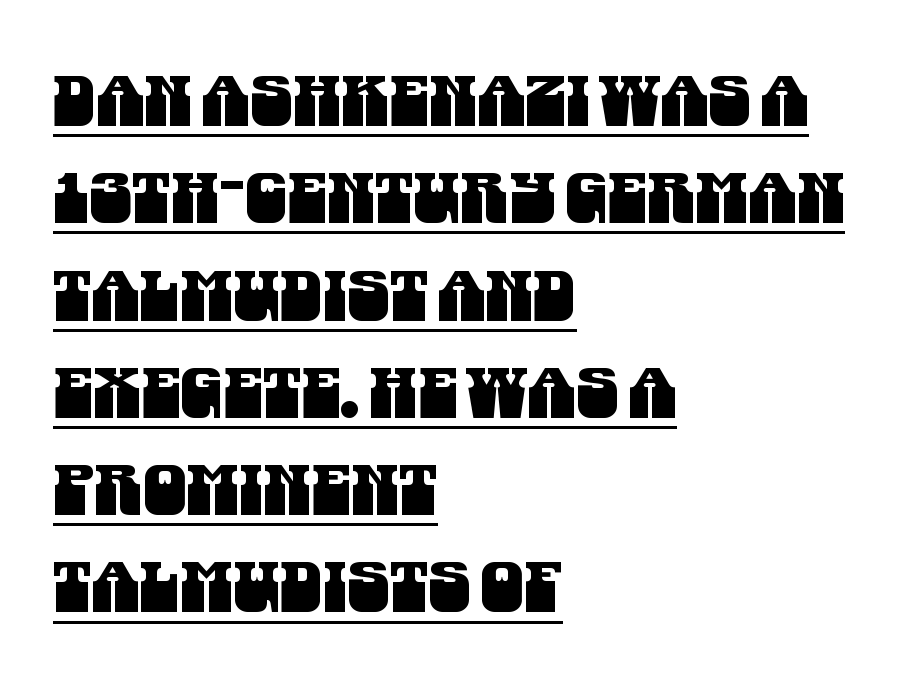
The image shows 69 px condensed sans-serif type; set left-aligned, normal line spacing (1.41x), normal letter spacing, underlined; medium stroke contrast and a large x-height.
